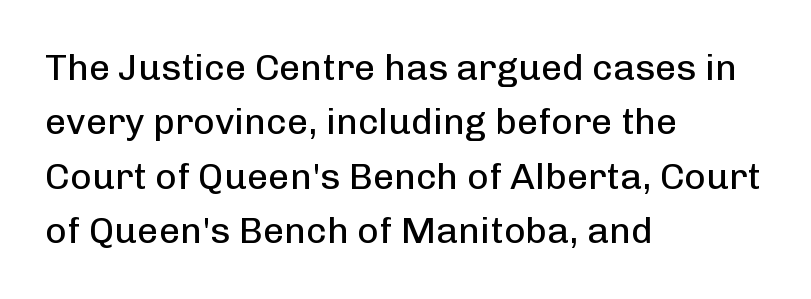
{"serif": "no", "italic": "no", "bold": "no", "weight": "regular", "width": "normal", "stroke_contrast": "low", "x_height": "medium", "monospaced": "no", "underline": "no", "align": "left", "line_spacing": "normal", "line_spacing_ratio": 1.47, "letter_spacing": "normal", "letter_spacing_em": 0.0, "glyph_px": 37}
